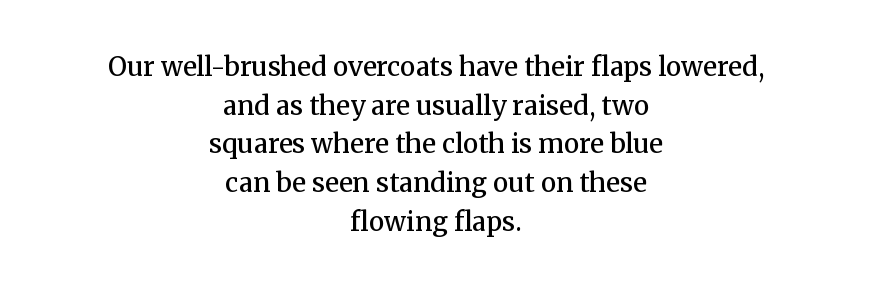
In CSS terms this would be text-align: center. Short note: letters normally spaced. Unlike italic type, these characters show no tilt at all. Regarding leading, the lines here are spaced in the standard way. No word sits above an underline.
